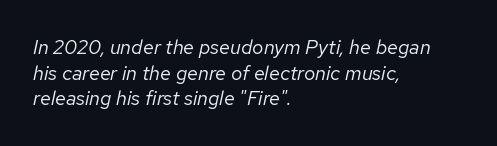
{"italic": "yes", "lean": "right", "slant_degrees": 12, "bold": "no", "underline": "no", "align": "left", "line_spacing": "normal", "line_spacing_ratio": 1.28, "letter_spacing": "normal", "letter_spacing_em": 0.0, "glyph_px": 20}
